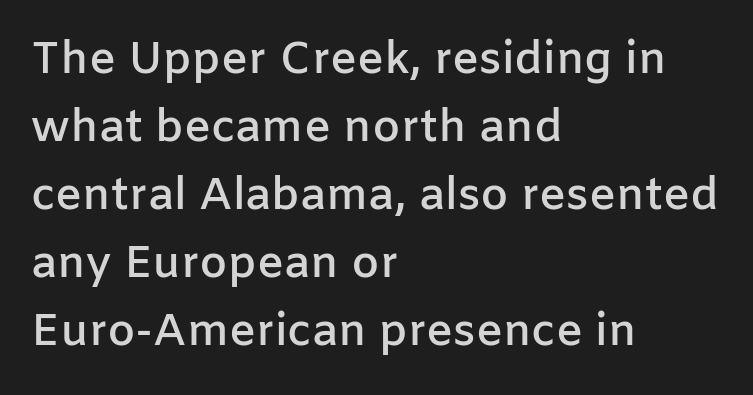
{"serif": "no", "italic": "no", "bold": "semi", "weight": "semibold", "width": "normal", "stroke_contrast": "low", "x_height": "medium", "monospaced": "no", "underline": "no", "align": "left", "line_spacing": "normal", "line_spacing_ratio": 1.51, "letter_spacing": "normal", "letter_spacing_em": 0.0, "glyph_px": 45}
